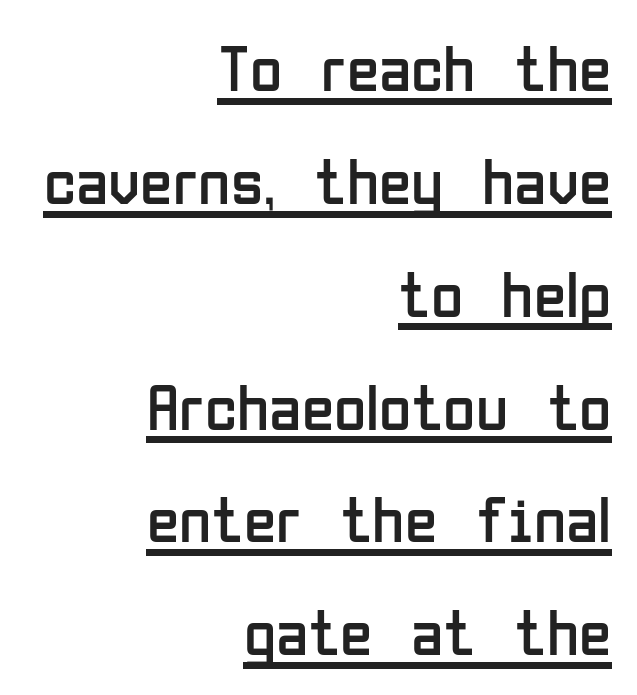
Posture: straight, roman, zero tilt. This is not heavy type; no bold has been used. All the whitespace from short lines collects on the left. The passage shown is underscored from start to finish. Is this a sans? Yes — the strokes have no serifs.
